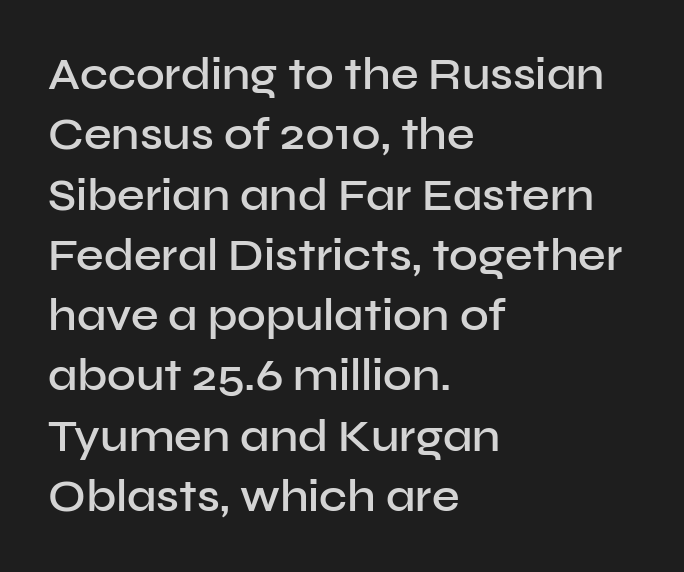
The image shows 44 px semibold sans-serif type, upright; set left-aligned, normal line spacing (1.37x), normal letter spacing, not underlined; low stroke contrast and a medium x-height.
